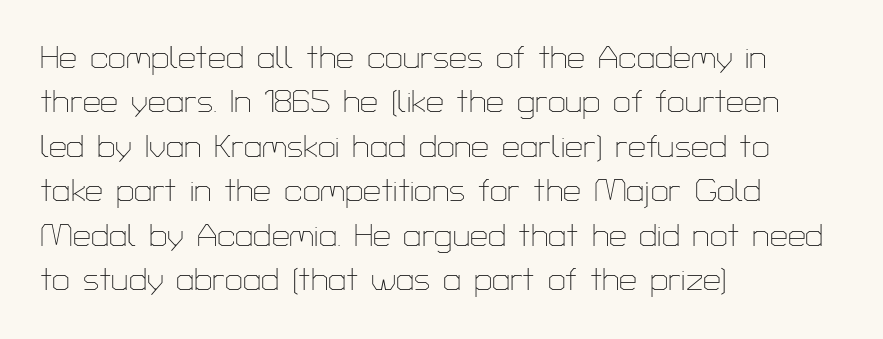
Each row of text sits above clean, open space. The face used here is proportionally spaced, like ordinary book or web type. The lettering holds an erect, upright posture throughout. Observe the ordinary spacing: letters are neighbours, not strangers. Is the block centered? No — it sits flush against the left margin. The font family rendered here belongs to the sans-serif group.
